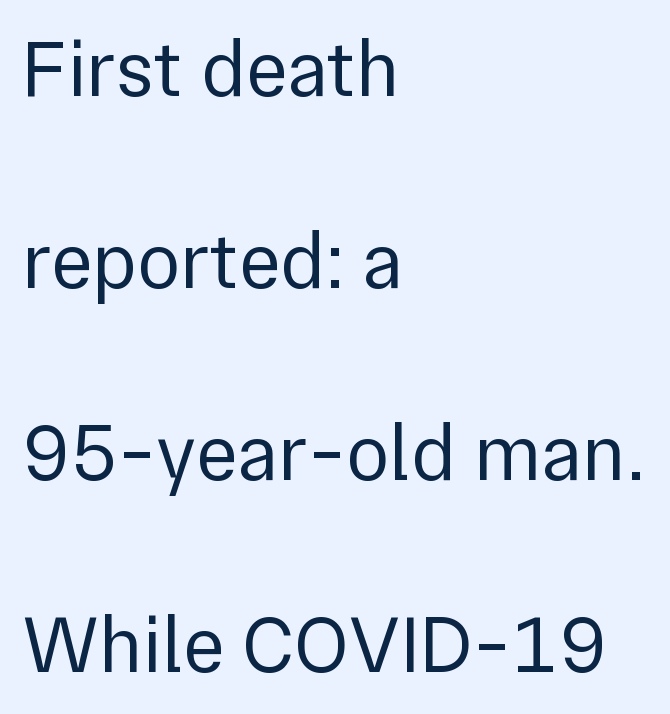
{"serif": "no", "italic": "no", "bold": "no", "weight": "regular", "width": "normal", "x_height": "medium", "monospaced": "no", "underline": "no", "align": "left", "line_spacing": "loose", "line_spacing_ratio": 2.4, "letter_spacing": "normal", "letter_spacing_em": 0.0, "glyph_px": 80}
